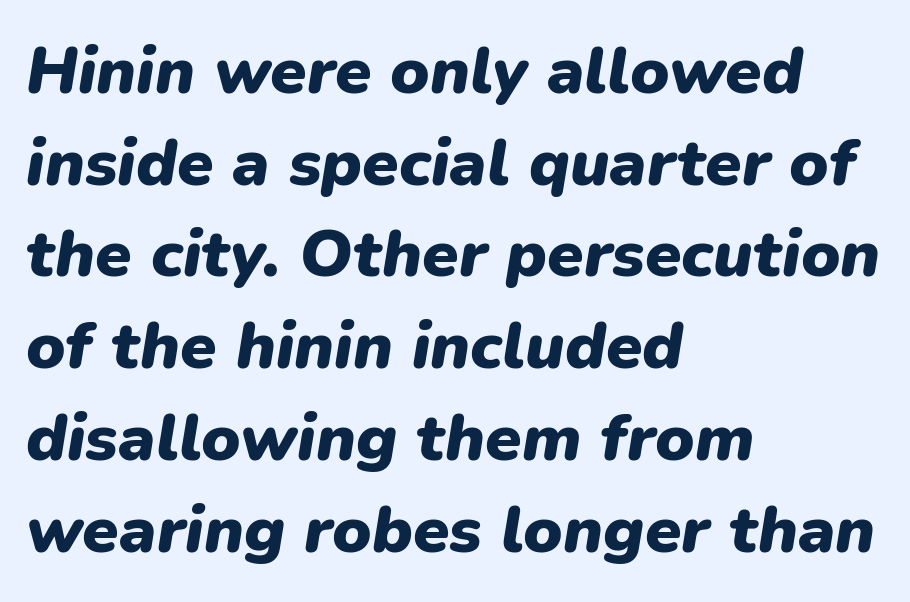
The image shows 66 px heavy type, italic (leaning right); set left-aligned, normal line spacing (1.39x), normal letter spacing, not underlined; low stroke contrast and a medium x-height.
